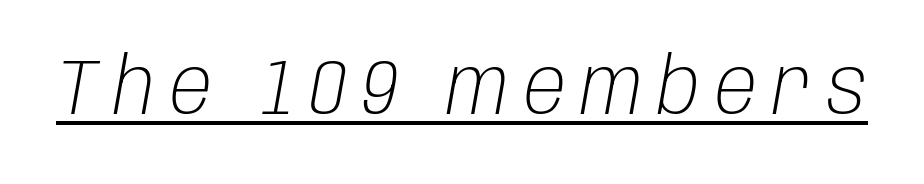
{"italic": "yes", "lean": "right", "slant_degrees": 10, "bold": "no", "weight": "light", "width": "condensed", "stroke_contrast": "low", "x_height": "large", "monospaced": "no", "underline": "yes", "letter_spacing": "wide", "letter_spacing_em": 0.2, "glyph_px": 78}
